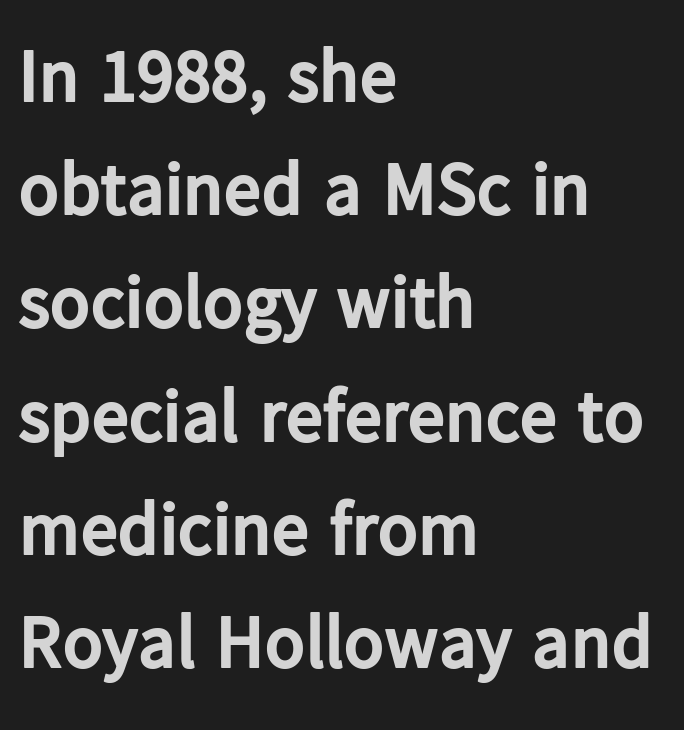
The image shows 75 px bold sans-serif type, upright; set left-aligned, normal line spacing (1.51x), normal letter spacing, not underlined; low stroke contrast and a medium x-height.
